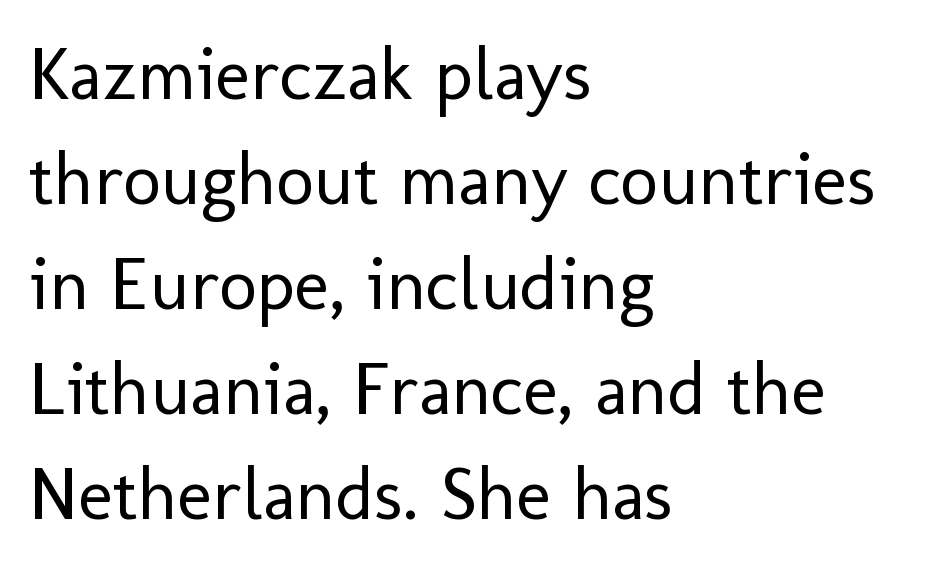
Q: Is the text bold? A: No.
Q: Is the text italic (slanted)? A: No, it is upright.
Q: Is the typeface a serif or a sans-serif typeface? A: Sans-serif.
Q: Is the text underlined? A: No.
Q: How is the paragraph aligned? A: Left-aligned.
Q: Is the spacing between letters normal or unusually wide? A: Normal.
Q: Is the spacing between lines tight, normal or loose? A: Normal.
Q: Width (condensed, normal, or wide)? A: Normal.
Q: Stroke contrast? A: Low.
Q: x-height? A: Medium.
Q: Monospaced? A: No.
